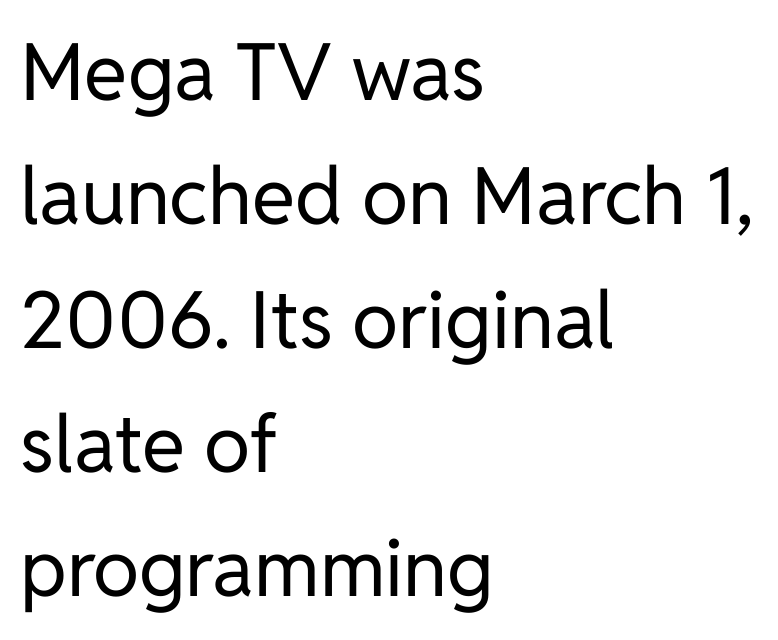
The image shows 79 px regular-weight sans-serif type, upright; set left-aligned, normal line spacing (1.57x), normal letter spacing, not underlined; low stroke contrast and a medium x-height.
